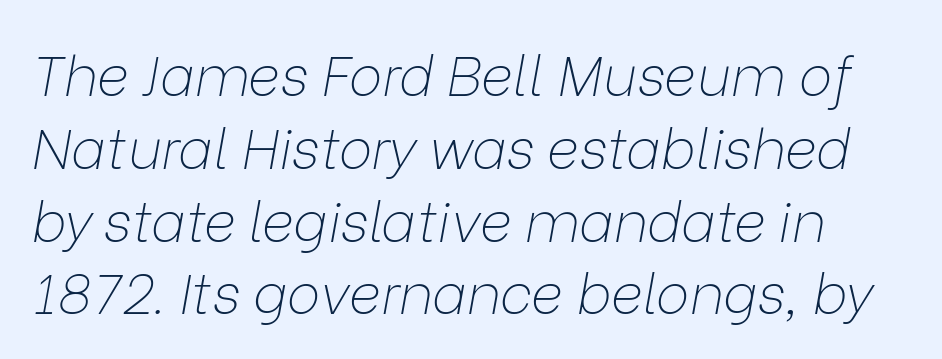
Check the space under the baseline: it is left empty. Words appear dense and cohesive because spacing is normal. This block has exactly the height ordinary leading produces. Bold? No — there's no thickening of the strokes. Varying glyph widths throughout — classic text-font behaviour.
